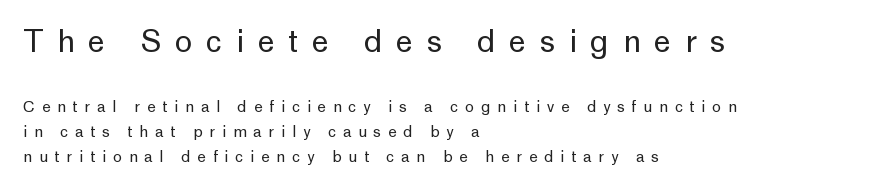
{"serif": "no", "italic": "no", "bold": "no", "weight": "regular", "width": "normal", "stroke_contrast": "low", "x_height": "medium", "monospaced": "no", "underline": "no", "align": "left", "line_spacing": "normal", "line_spacing_ratio": 1.67, "letter_spacing": "wide", "letter_spacing_em": 0.46, "larger_block": "first", "size_ratio": 2.0, "glyph_px": 30}
